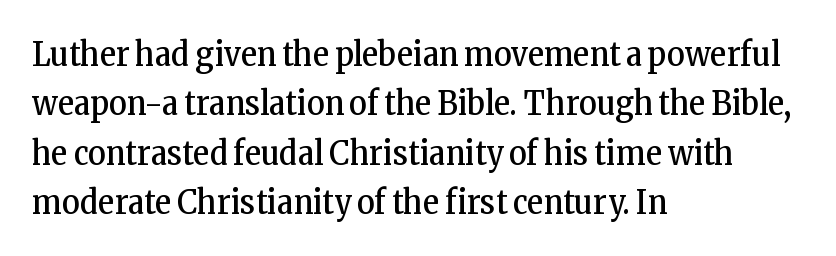
{"serif": "yes", "italic": "no", "bold": "no", "weight": "regular", "width": "condensed", "stroke_contrast": "low", "x_height": "medium", "monospaced": "no", "underline": "no", "align": "left", "line_spacing": "normal", "line_spacing_ratio": 1.45, "letter_spacing": "normal", "letter_spacing_em": 0.0, "glyph_px": 34}
